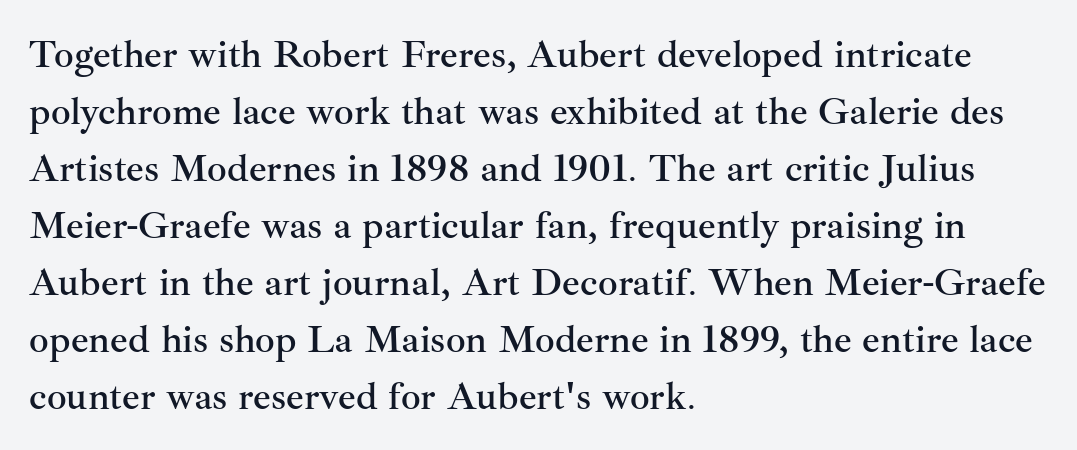
Q: Is the text italic (slanted)? A: No, it is upright.
Q: Is the typeface a serif or a sans-serif typeface? A: Serif.
Q: Is the text underlined? A: No.
Q: How is the paragraph aligned? A: Left-aligned.
Q: Is the spacing between letters normal or unusually wide? A: Normal.
Q: Is the spacing between lines tight, normal or loose? A: Normal.
Q: Width (condensed, normal, or wide)? A: Normal.
Q: Stroke contrast? A: Medium.
Q: x-height? A: Small.
Q: Monospaced? A: No.
